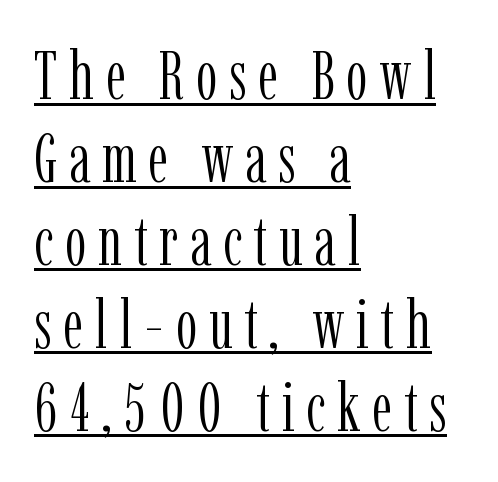
Q: Is the text bold? A: No.
Q: Is the text italic (slanted)? A: No, it is upright.
Q: Is the typeface a serif or a sans-serif typeface? A: Serif.
Q: Is the text underlined? A: Yes.
Q: How is the paragraph aligned? A: Left-aligned.
Q: Width (condensed, normal, or wide)? A: Condensed.
Q: Stroke contrast? A: Low.
Q: x-height? A: Medium.
Q: Monospaced? A: No.
